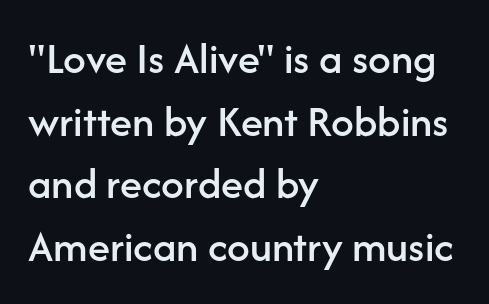
Q: Is the text italic (slanted)? A: No, it is upright.
Q: Is the typeface a serif or a sans-serif typeface? A: Sans-serif.
Q: Is the text underlined? A: No.
Q: How is the paragraph aligned? A: Left-aligned.
Q: Is the spacing between letters normal or unusually wide? A: Normal.
Q: Is the spacing between lines tight, normal or loose? A: Normal.
Q: Width (condensed, normal, or wide)? A: Normal.
Q: Stroke contrast? A: Low.
Q: x-height? A: Medium.
Q: Monospaced? A: No.
